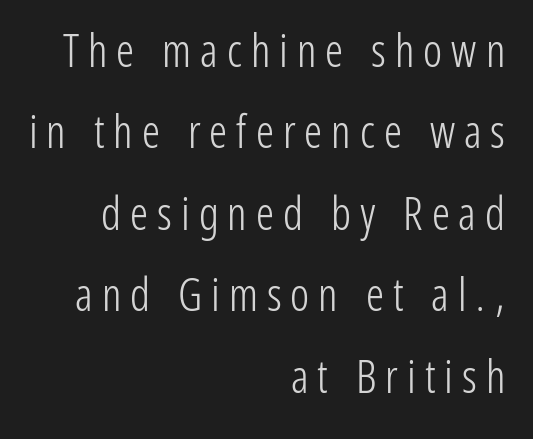
Q: Is the text bold? A: No.
Q: Is the text italic (slanted)? A: No, it is upright.
Q: Is the typeface a serif or a sans-serif typeface? A: Sans-serif.
Q: Is the text underlined? A: No.
Q: How is the paragraph aligned? A: Right-aligned.
Q: Is the spacing between letters normal or unusually wide? A: Unusually wide.
Q: Width (condensed, normal, or wide)? A: Condensed.
Q: Stroke contrast? A: Low.
Q: x-height? A: Medium.
Q: Monospaced? A: No.
